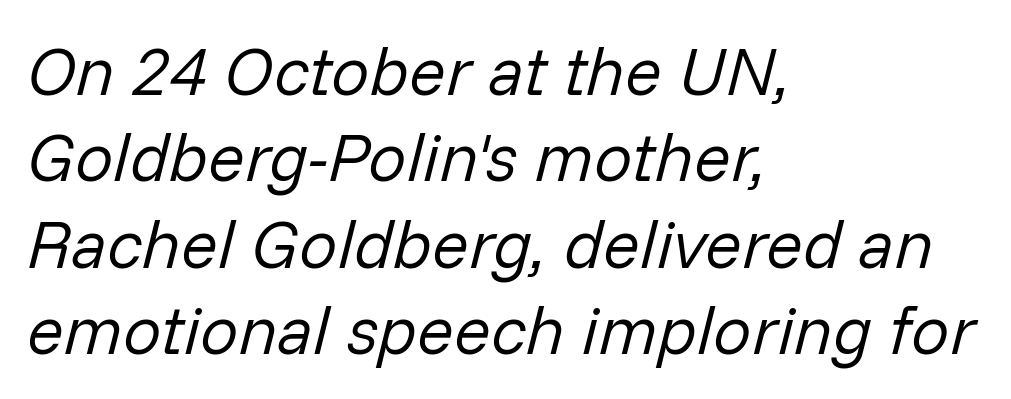
Is the type slanted? Yes — the strokes lean at a clear angle. The text block is weighted toward the left margin, trailing off unevenly rightward. Ink coverage per letter is moderate at most. Descender tails drop into unmarked territory. Is the letter spacing exaggerated? No — it looks like the ordinary default.
